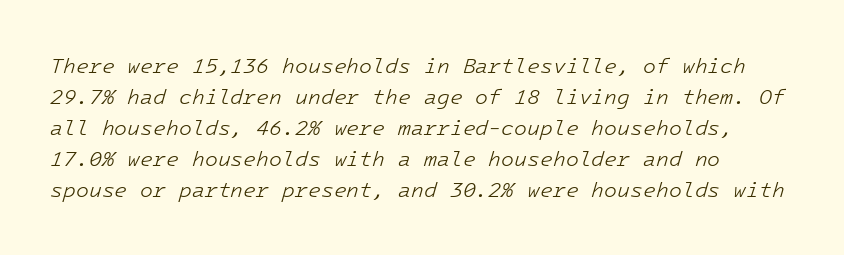
Here the glyphs are tracked normally, forming tight word shapes. The letterforms sit at book weight or below. Compared with typical paragraphs, the rows here are spaced about the same. The specimen omits any rule beneath the text block's lines. The text carries the slant typical of an italic or oblique font.
